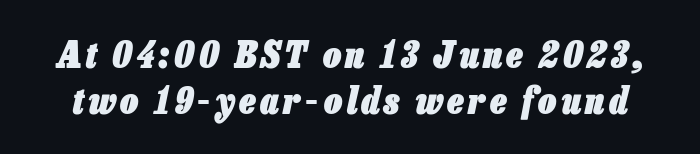
Is this a fixed-width face? No — the glyphs have proportional, varying widths. Heavy, bold letterforms. The gap between lines stays unmarked. Each new line begins a customary step beneath the previous one. You can tell it's italic because the verticals aren't actually vertical.
